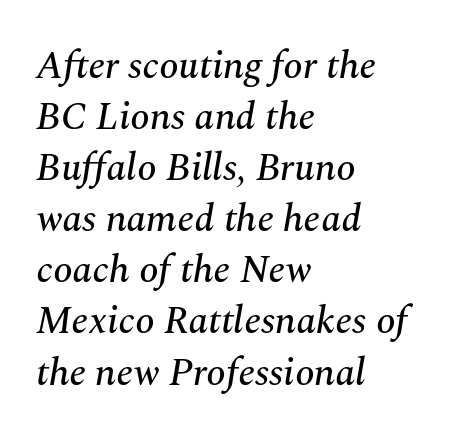
{"serif": "yes", "italic": "yes", "lean": "right", "slant_degrees": 10, "width": "normal", "stroke_contrast": "medium", "x_height": "medium", "monospaced": "no", "underline": "no", "align": "left", "line_spacing": "normal", "line_spacing_ratio": 1.31, "letter_spacing": "normal", "letter_spacing_em": 0.0, "glyph_px": 39}
